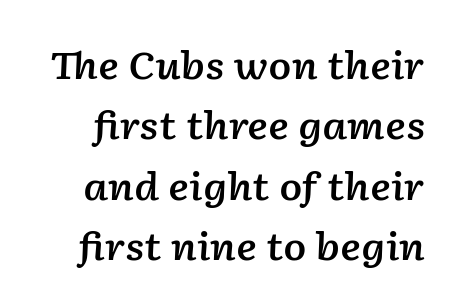
The vertical gap from one line to the next is medium. This is oblique type, the kind used for emphasis or titles. The passage shown has conventional tracking throughout. The font is running at a semibold setting, under full bold.
